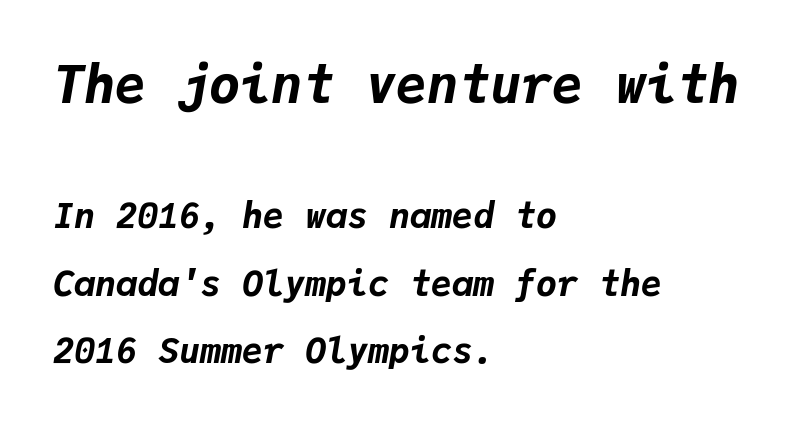
The image shows 52 px bold type, italic (leaning right), monospaced; set left-aligned, loose line spacing (1.92x), normal letter spacing, not underlined; the first (top) block is 1.49x larger; low stroke contrast and a medium x-height.
